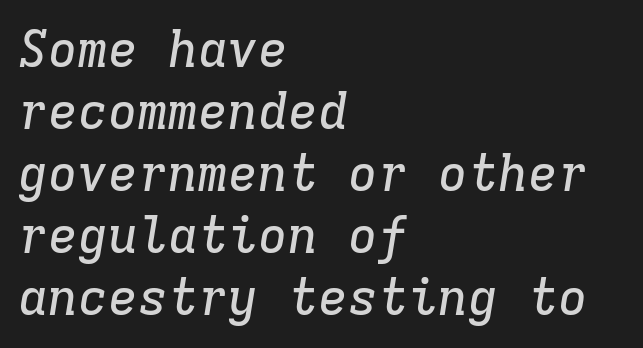
Q: Is the text italic (slanted)? A: Yes, it leans right by about 9 degrees.
Q: Is the typeface a serif or a sans-serif typeface? A: Serif.
Q: Is the text underlined? A: No.
Q: How is the paragraph aligned? A: Left-aligned.
Q: Is the spacing between letters normal or unusually wide? A: Normal.
Q: Width (condensed, normal, or wide)? A: Normal.
Q: Stroke contrast? A: Low.
Q: x-height? A: Medium.
Q: Monospaced? A: Yes.
